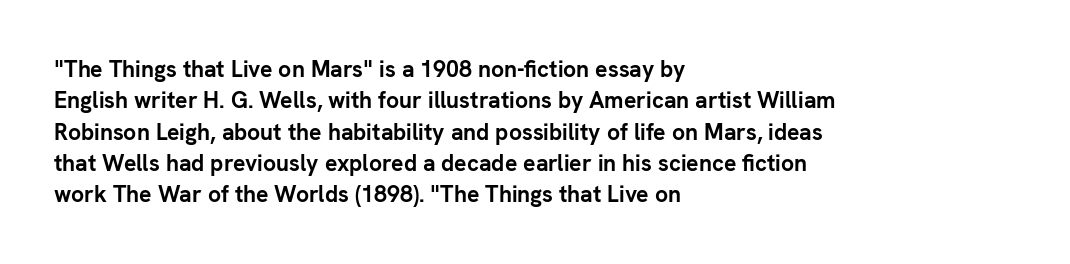
{"italic": "no", "bold": "yes", "underline": "no", "align": "left", "line_spacing": "normal", "line_spacing_ratio": 1.36, "letter_spacing": "normal", "letter_spacing_em": 0.0, "glyph_px": 23}
